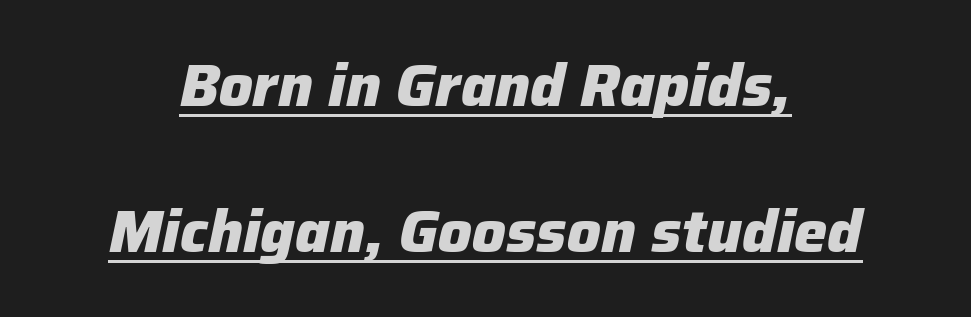
The image shows 59 px heavy type, italic (leaning right); set centered, loose line spacing (2.47x), normal letter spacing, underlined; low stroke contrast and a medium x-height.
